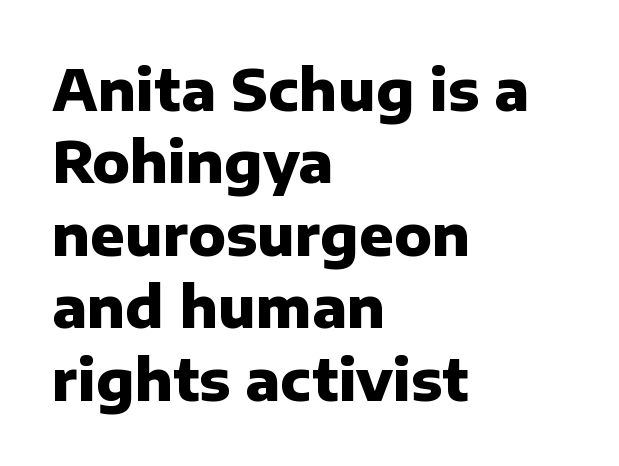
Descenders are the only things crossing below the line. In terms of letterform style, serifs are entirely absent. These lines sit exactly where default settings would place them. Which margin do the lines hug? The left one — the right edge is uneven. Notice how thick the strokes are: this is what a full bold looks like.
